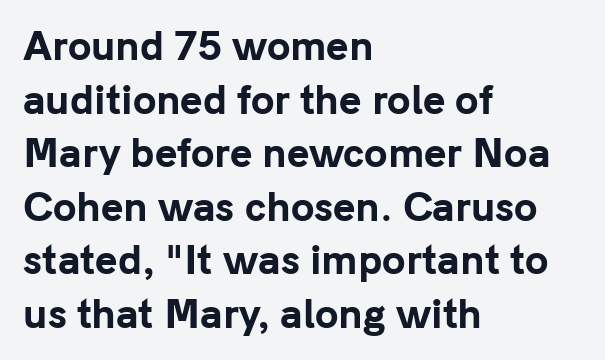
{"serif": "no", "italic": "no", "bold": "yes", "weight": "bold", "width": "normal", "stroke_contrast": "low", "x_height": "medium", "monospaced": "no", "underline": "no", "align": "left", "line_spacing": "normal", "line_spacing_ratio": 1.41, "letter_spacing": "normal", "letter_spacing_em": 0.0, "glyph_px": 38}
